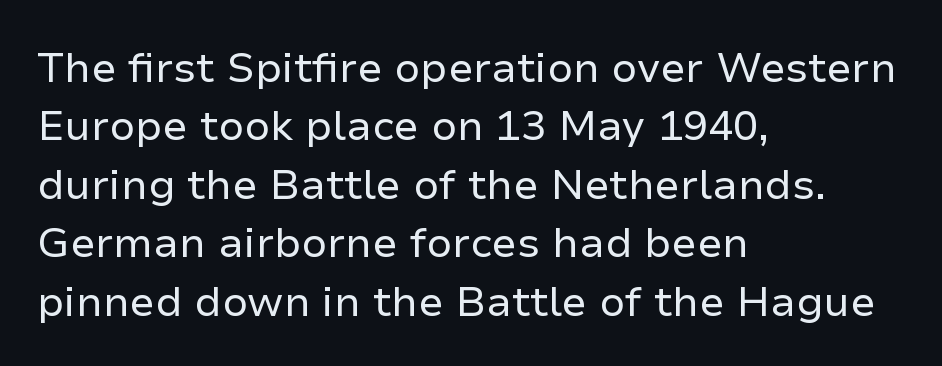
All the whitespace from short lines collects on the right. Observe the ordinary spacing: letters are neighbours, not strangers. Baseline-to-baseline distance is the conventional proportion of letter height. The rendering uses natural spacing where letterforms have individual widths.
